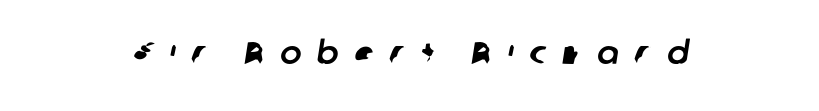
{"serif": "no", "width": "normal", "stroke_contrast": "low", "x_height": "medium", "monospaced": "no", "underline": "no", "letter_spacing": "wide", "letter_spacing_em": 0.48, "glyph_px": 32}
